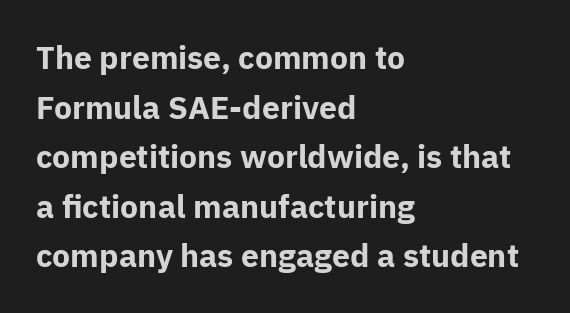
{"serif": "no", "italic": "no", "bold": "yes", "weight": "bold", "width": "normal", "stroke_contrast": "low", "x_height": "medium", "monospaced": "no", "underline": "no", "align": "left", "line_spacing": "normal", "line_spacing_ratio": 1.55, "letter_spacing": "normal", "letter_spacing_em": 0.0, "glyph_px": 32}
